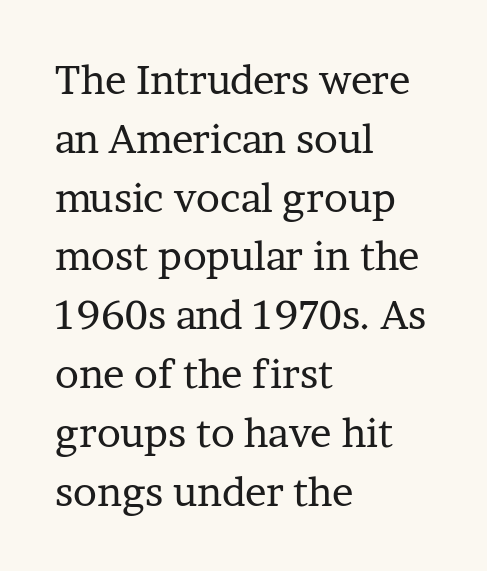
{"serif": "yes", "italic": "no", "bold": "no", "weight": "regular", "width": "normal", "stroke_contrast": "low", "x_height": "medium", "monospaced": "no", "underline": "no", "align": "left", "line_spacing": "normal", "line_spacing_ratio": 1.47, "letter_spacing": "normal", "letter_spacing_em": 0.0, "glyph_px": 40}
